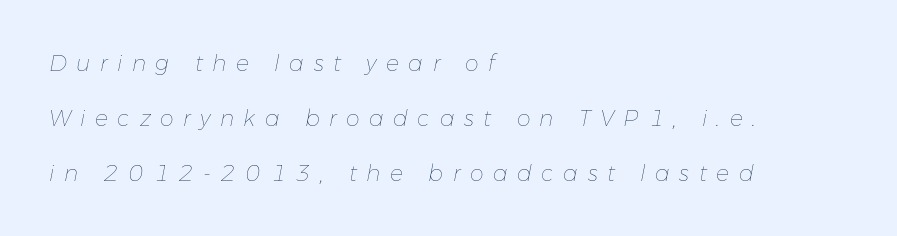
The image shows 22 px text type, italic (leaning right); set left-aligned, loose line spacing (2.49x), unusually wide letter spacing (+0.43 em), not underlined.
